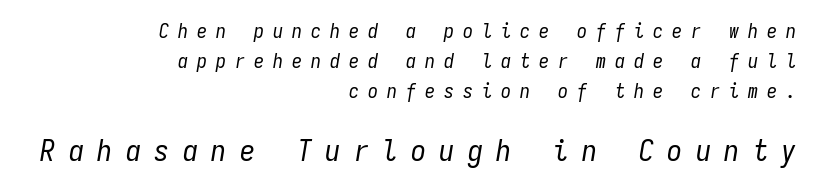
Q: Is the text bold? A: No.
Q: Is the text italic (slanted)? A: Yes, it leans right by about 9 degrees.
Q: Is the text underlined? A: No.
Q: How is the paragraph aligned? A: Right-aligned.
Q: Is the spacing between letters normal or unusually wide? A: Unusually wide.
Q: Is the spacing between lines tight, normal or loose? A: Normal.
Q: Which block of text is set in a larger size, the first (top) or the second (bottom)? A: The second (bottom) one.
Q: Width (condensed, normal, or wide)? A: Condensed.
Q: Stroke contrast? A: Low.
Q: x-height? A: Medium.
Q: Monospaced? A: Yes.
